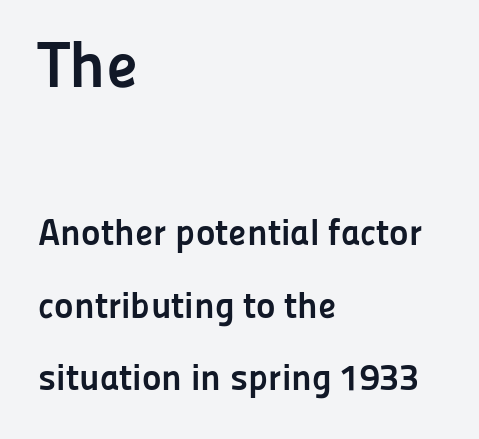
The rendering uses a bold face; every stroke is thick and dark. Look at the glyph heights: the upper group is clearly the bigger setting. Clear beneath every line of the passage. Typeset ragged right — the left edge is the straight one.
